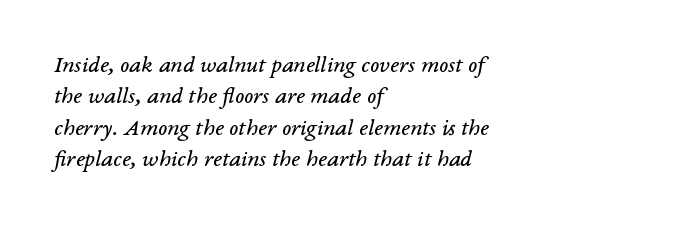
The image shows 24 px text type, italic (leaning right); set left-aligned, normal line spacing (1.31x), normal letter spacing, not underlined.
